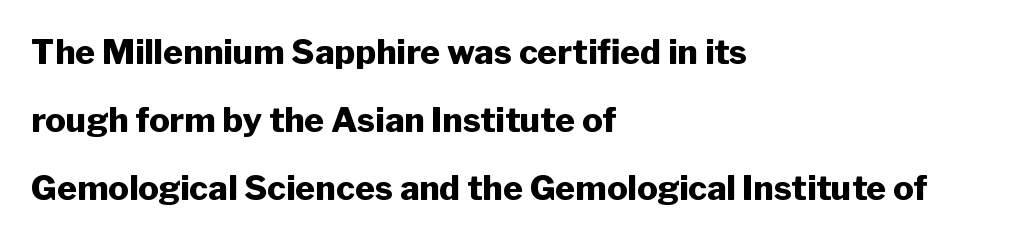
Q: Is the text bold? A: Yes.
Q: Is the text italic (slanted)? A: No, it is upright.
Q: Is the typeface a serif or a sans-serif typeface? A: Sans-serif.
Q: Is the text underlined? A: No.
Q: How is the paragraph aligned? A: Left-aligned.
Q: Is the spacing between letters normal or unusually wide? A: Normal.
Q: Is the spacing between lines tight, normal or loose? A: Loose.
Q: Width (condensed, normal, or wide)? A: Normal.
Q: Stroke contrast? A: Low.
Q: x-height? A: Medium.
Q: Monospaced? A: No.
